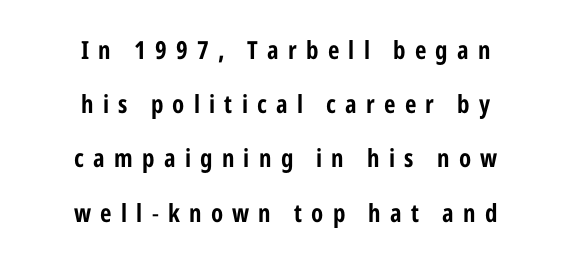
Where is the straight margin? There isn't one; the lines are centered. The passage shown has open, widely tracked lettering throughout. Beneath every word, the page is bare. Leading is clearly above the norm, producing a sparse column.
